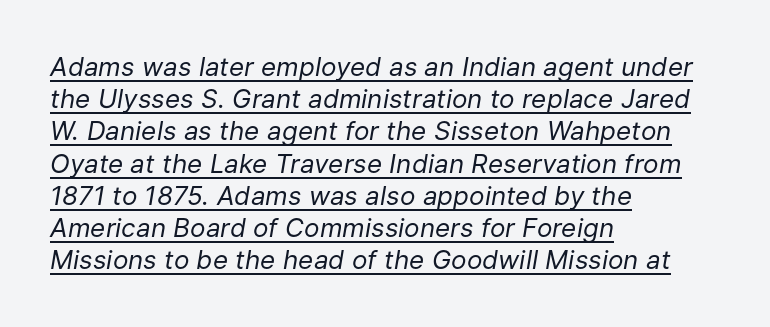
Q: Is the text bold? A: No.
Q: Is the text italic (slanted)? A: Yes, it leans right by about 9 degrees.
Q: Is the text underlined? A: Yes.
Q: How is the paragraph aligned? A: Left-aligned.
Q: Is the spacing between letters normal or unusually wide? A: Normal.
